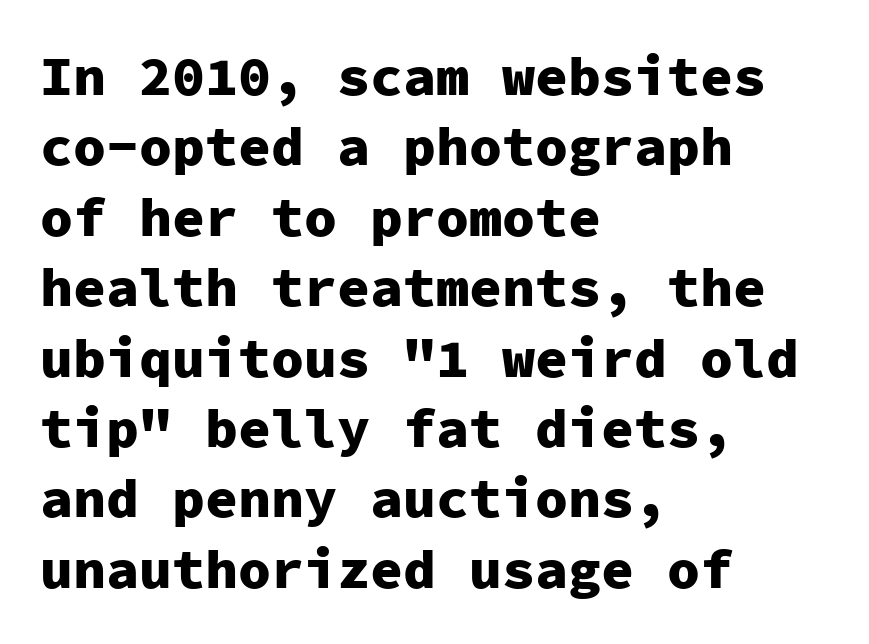
The image shows 55 px heavy sans-serif type, upright, monospaced; set left-aligned, normal line spacing (1.28x), normal letter spacing, not underlined; low stroke contrast and a medium x-height.
